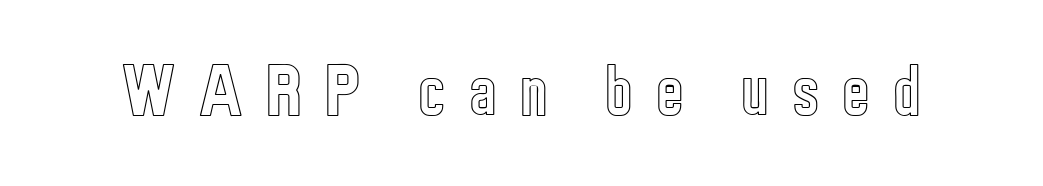
Q: Is the text italic (slanted)? A: No, it is upright.
Q: Is the text underlined? A: No.
Q: Is the spacing between letters normal or unusually wide? A: Unusually wide.
Q: Width (condensed, normal, or wide)? A: Condensed.
Q: x-height? A: Medium.
Q: Monospaced? A: No.
